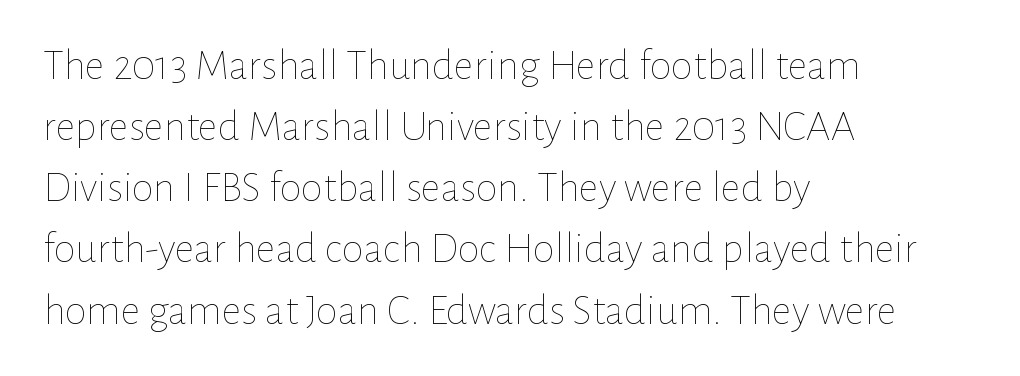
The tracking reads as untouched default to a designer's eye. Vertical strokes here are truly vertical. Think of a printed novel: that variable character pitch is what you see here. A light-to-regular cut is what we see here.
